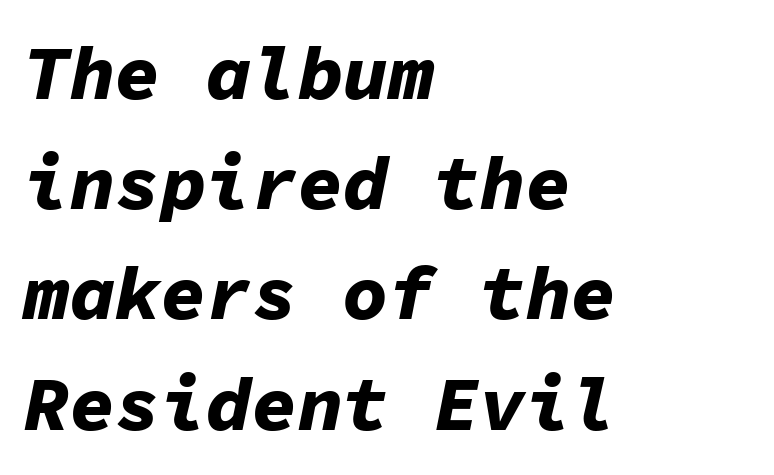
Q: Is the text bold? A: Yes.
Q: Is the text italic (slanted)? A: Yes, it leans right by about 11 degrees.
Q: Is the text underlined? A: No.
Q: How is the paragraph aligned? A: Left-aligned.
Q: Is the spacing between letters normal or unusually wide? A: Normal.
Q: Is the spacing between lines tight, normal or loose? A: Normal.
Q: Width (condensed, normal, or wide)? A: Normal.
Q: Stroke contrast? A: Low.
Q: x-height? A: Medium.
Q: Monospaced? A: Yes.
